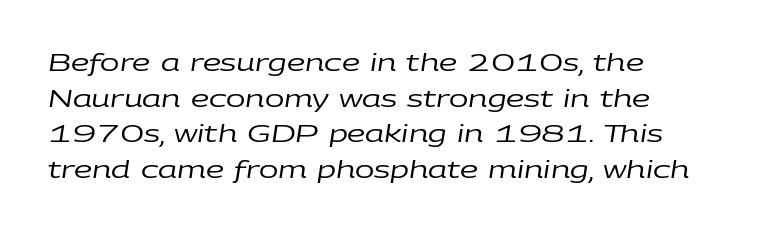
The image shows 23 px text type, italic (leaning right); set left-aligned, normal line spacing (1.55x), normal letter spacing, not underlined.
